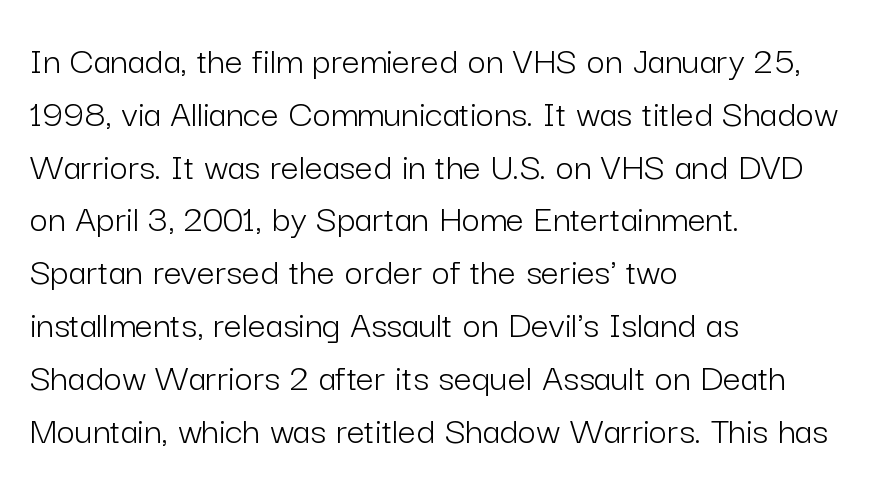
The image shows 40 px light sans-serif type, upright; set left-aligned, normal line spacing (1.32x), normal letter spacing, not underlined; low stroke contrast and a medium x-height.
